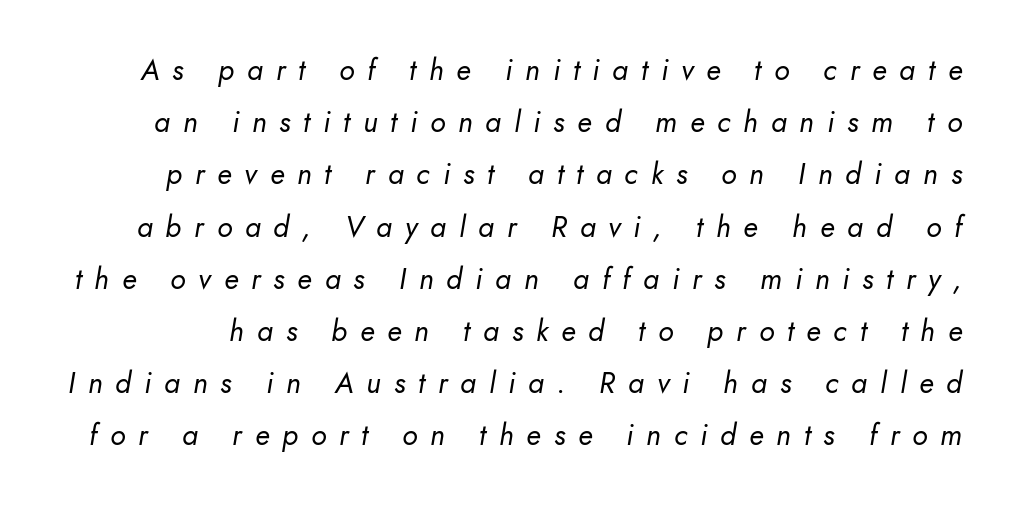
{"italic": "yes", "lean": "right", "slant_degrees": 10, "bold": "no", "weight": "regular", "width": "normal", "stroke_contrast": "low", "x_height": "small", "monospaced": "no", "underline": "no", "line_spacing_ratio": 1.8, "letter_spacing": "wide", "letter_spacing_em": 0.44, "glyph_px": 29}
